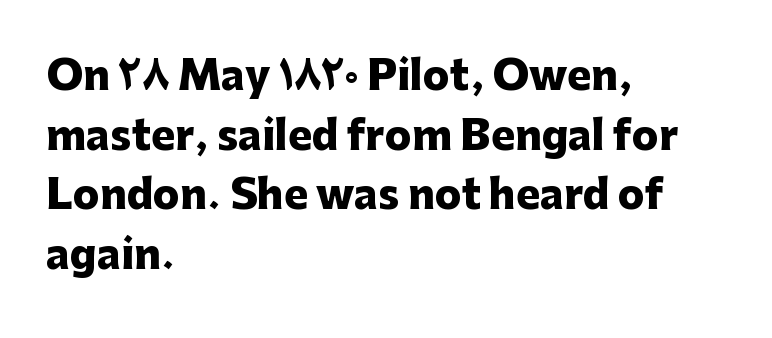
The image shows 40 px heavy sans-serif type, upright; set left-aligned, normal line spacing (1.49x), normal letter spacing, not underlined; low stroke contrast and a medium x-height.
